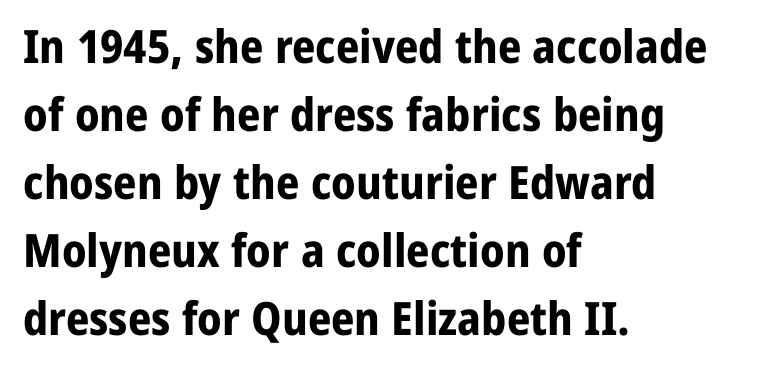
The image shows 46 px bold sans-serif type, upright; set left-aligned, normal line spacing (1.48x), normal letter spacing, not underlined; low stroke contrast and a medium x-height.
